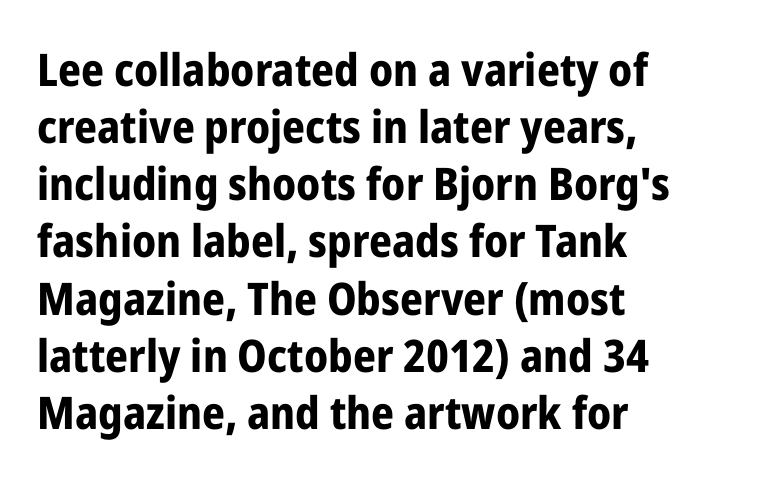
The image shows 45 px bold, condensed sans-serif type, upright; set left-aligned, normal line spacing (1.27x), normal letter spacing, not underlined; low stroke contrast and a medium x-height.
